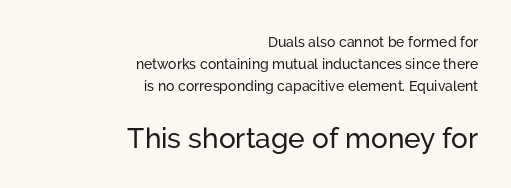
{"serif": "no", "italic": "no", "width": "normal", "stroke_contrast": "low", "x_height": "medium", "monospaced": "no", "underline": "no", "align": "right", "line_spacing": "normal", "line_spacing_ratio": 1.56, "letter_spacing": "normal", "letter_spacing_em": 0.0, "larger_block": "second", "size_ratio": 2.0, "glyph_px": 28}
